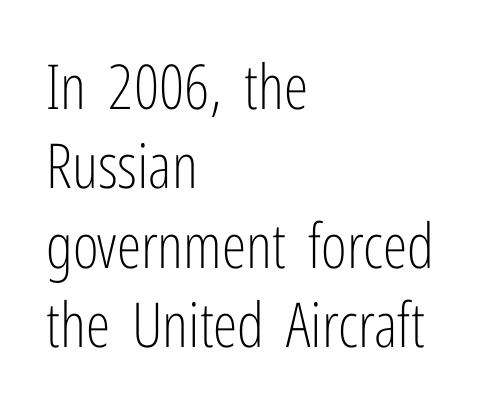
{"serif": "no", "italic": "no", "bold": "no", "weight": "light", "width": "condensed", "stroke_contrast": "low", "x_height": "medium", "monospaced": "no", "underline": "no", "align": "left", "line_spacing": "normal", "line_spacing_ratio": 1.28, "letter_spacing": "normal", "letter_spacing_em": 0.0, "glyph_px": 62}
